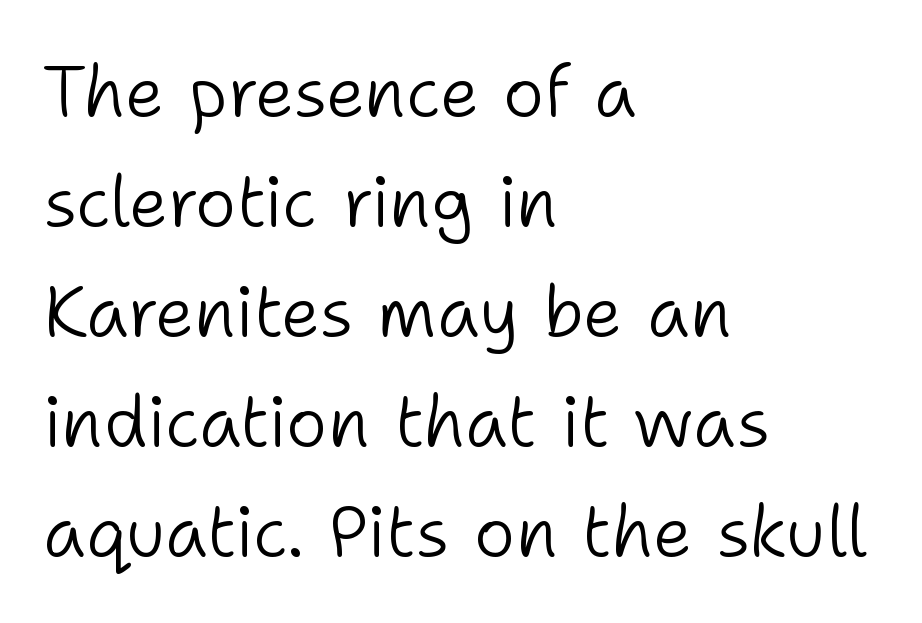
{"serif": "no", "italic": "no", "bold": "no", "weight": "light", "width": "normal", "stroke_contrast": "low", "x_height": "medium", "monospaced": "no", "underline": "no", "align": "left", "line_spacing": "normal", "line_spacing_ratio": 1.55, "letter_spacing": "normal", "letter_spacing_em": 0.0, "glyph_px": 71}
